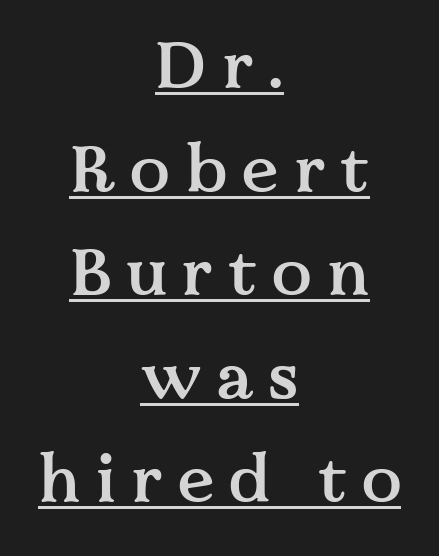
{"serif": "yes", "italic": "no", "bold": "semi", "weight": "semibold", "width": "normal", "stroke_contrast": "medium", "x_height": "medium", "monospaced": "no", "underline": "yes", "align": "center", "line_spacing": "normal", "line_spacing_ratio": 1.57, "letter_spacing": "wide", "letter_spacing_em": 0.23, "glyph_px": 66}
